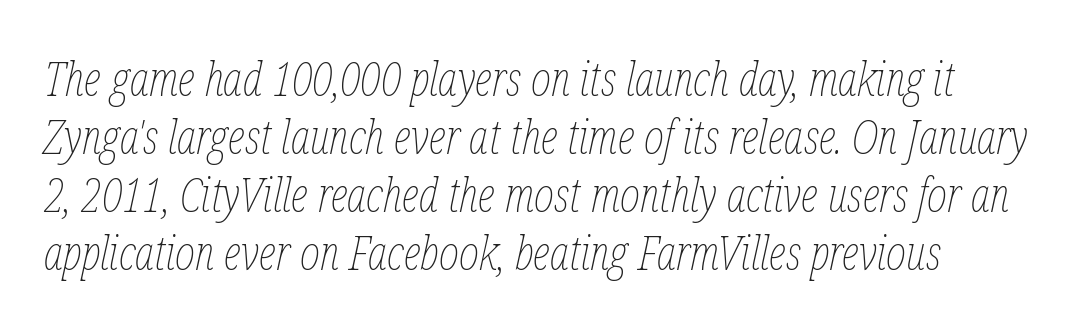
Honestly, the letter spacing is just normal — you wouldn't notice it. When letters slant like this, we call the style italic. A typesetter would call this proportional, since set widths differ per character. Underlining? Definitely not there.
